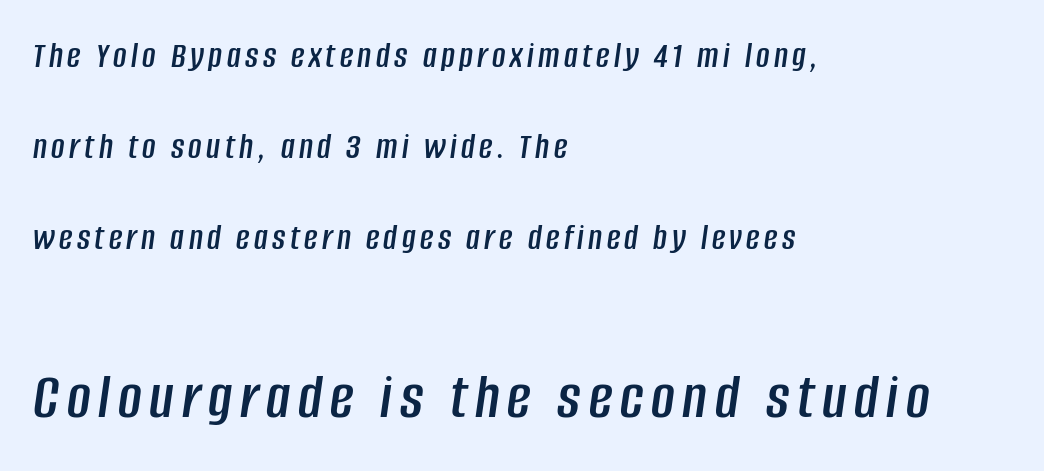
{"italic": "yes", "lean": "right", "slant_degrees": 8, "width": "condensed", "stroke_contrast": "low", "x_height": "large", "monospaced": "no", "underline": "no", "align": "left", "line_spacing": "loose", "line_spacing_ratio": 2.46, "larger_block": "second", "size_ratio": 1.76, "glyph_px": 65}
